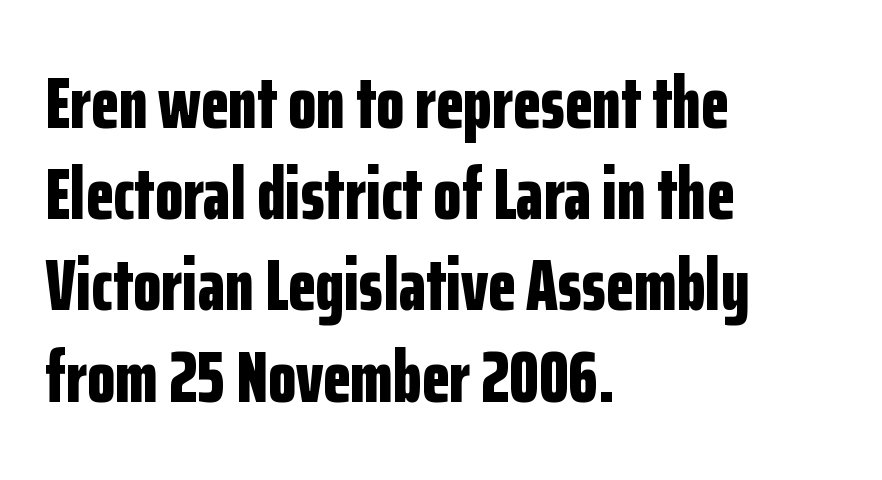
{"serif": "no", "italic": "no", "bold": "yes", "weight": "bold", "width": "condensed", "stroke_contrast": "low", "x_height": "medium", "monospaced": "no", "underline": "no", "align": "left", "line_spacing": "normal", "line_spacing_ratio": 1.25, "letter_spacing": "normal", "letter_spacing_em": 0.0, "glyph_px": 73}
